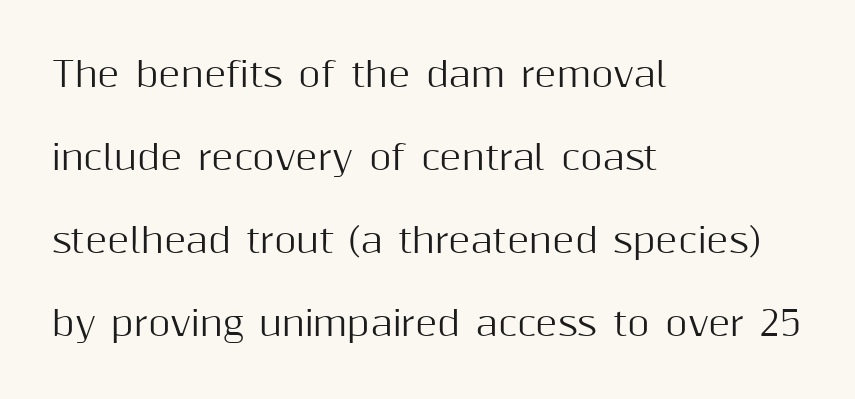
{"serif": "no", "italic": "no", "width": "normal", "stroke_contrast": "medium", "x_height": "medium", "monospaced": "no", "underline": "no", "align": "left", "line_spacing": "loose", "line_spacing_ratio": 2.44, "letter_spacing": "normal", "letter_spacing_em": 0.0, "glyph_px": 34}
